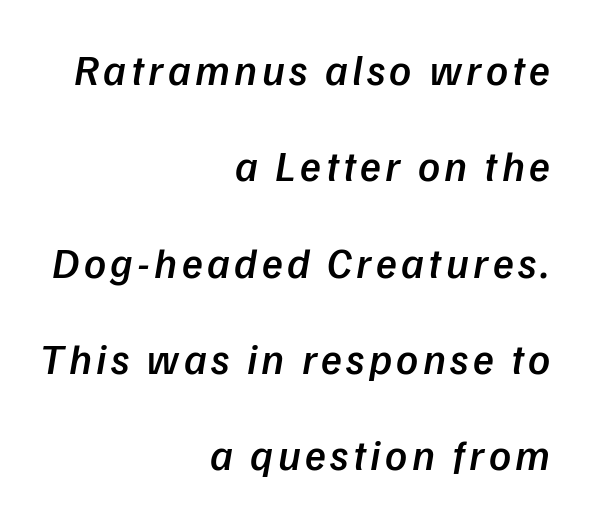
{"serif": "no", "bold": "semi", "weight": "semibold", "width": "normal", "stroke_contrast": "low", "x_height": "medium", "monospaced": "no", "underline": "no", "align": "right", "line_spacing": "loose", "line_spacing_ratio": 2.24, "glyph_px": 43}
